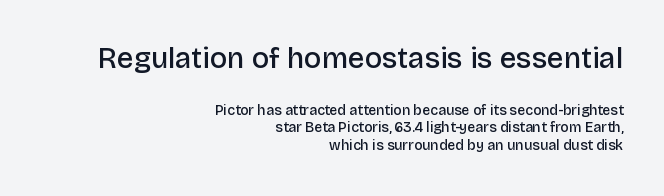
These lines are rendered in a variable-pitch font. Stroke terminals: plain, sans-serif. This rendering leaves character spacing at its baseline value. Honestly, the row spacing looks completely unremarkable. Weight: semibold (demi). Reading top to bottom, the characters get smaller at the block break.
